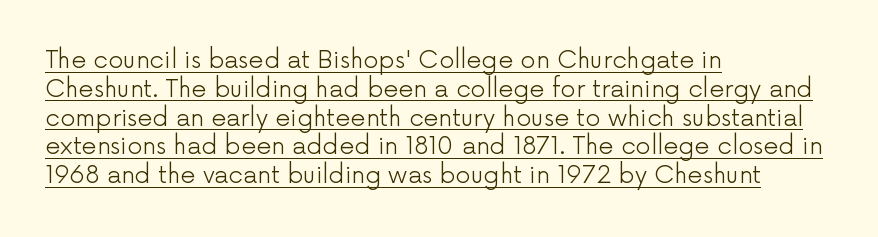
The type sits square on the baseline with zero lean. Nothing heavy about these letters — not bold at all. Notice how the passage keeps a crisp vertical edge on the left only. This rendering features underlined lettering.
